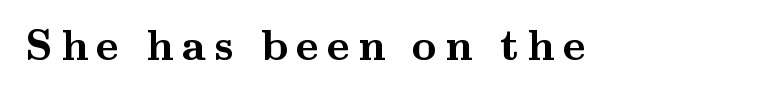
The image shows 43 px semibold, wide serif type, upright; set not underlined; medium stroke contrast and a small x-height.
